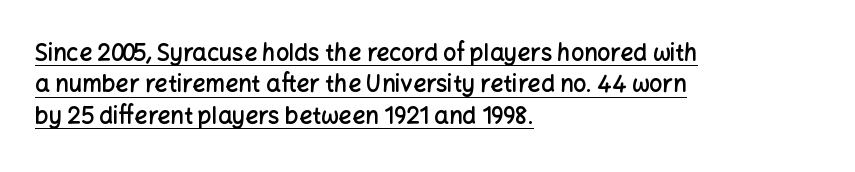
The image shows 23 px text type, upright; set left-aligned, normal line spacing (1.36x), normal letter spacing, underlined.
